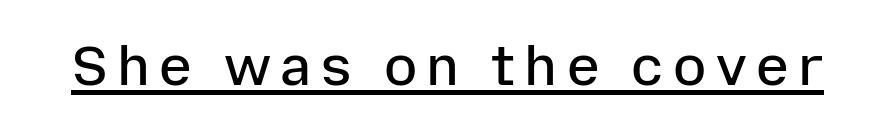
The image shows 55 px semibold sans-serif type, upright; set underlined; low stroke contrast and a medium x-height.
